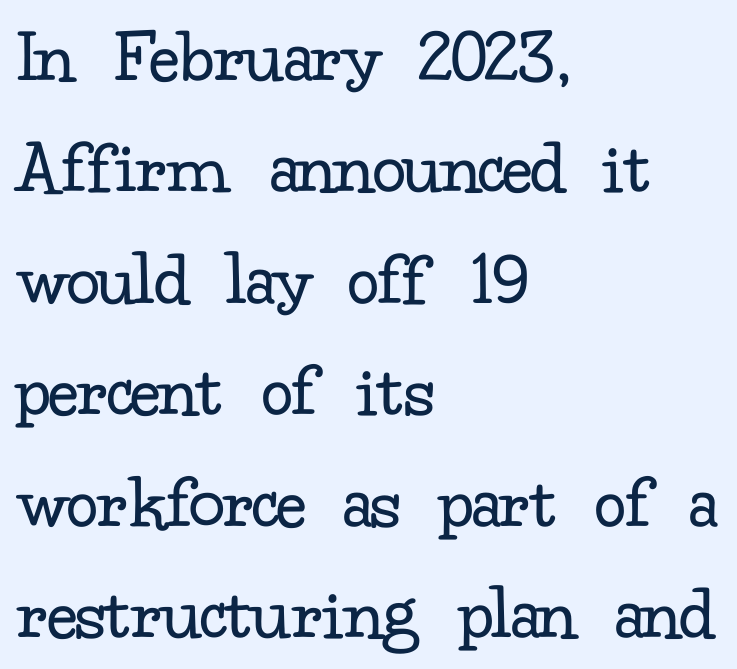
Q: Is the text bold? A: No.
Q: Is the text italic (slanted)? A: No, it is upright.
Q: Is the typeface a serif or a sans-serif typeface? A: Serif.
Q: Is the text underlined? A: No.
Q: How is the paragraph aligned? A: Left-aligned.
Q: Is the spacing between letters normal or unusually wide? A: Normal.
Q: Is the spacing between lines tight, normal or loose? A: Normal.
Q: Width (condensed, normal, or wide)? A: Normal.
Q: Stroke contrast? A: Low.
Q: x-height? A: Small.
Q: Monospaced? A: No.
